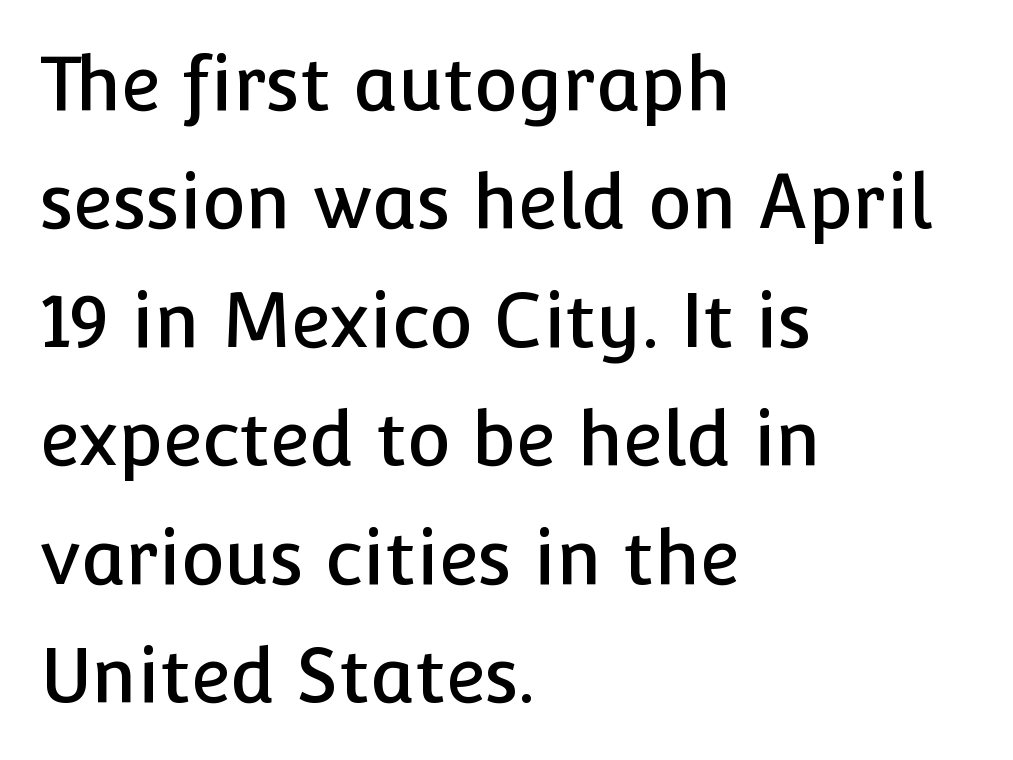
A typesetter would call this zero additional tracking. This block has exactly the height ordinary leading produces. Nope, not italic — everything's standing straight. Rule under the text: the space is simply empty. Character widths vary here, with narrow letters taking less room than wide ones. The characters display no serif detailing; their extremities are plain.
